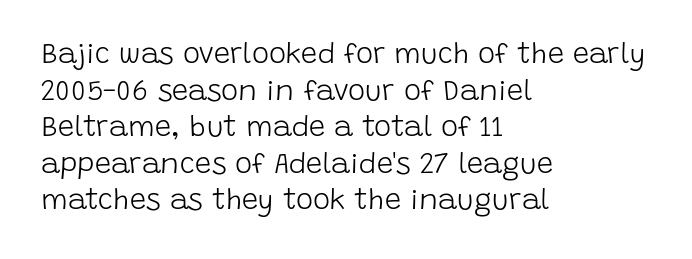
The image shows 29 px light sans-serif type, upright; set left-aligned, normal line spacing (1.26x), normal letter spacing, not underlined; low stroke contrast and a large x-height.
